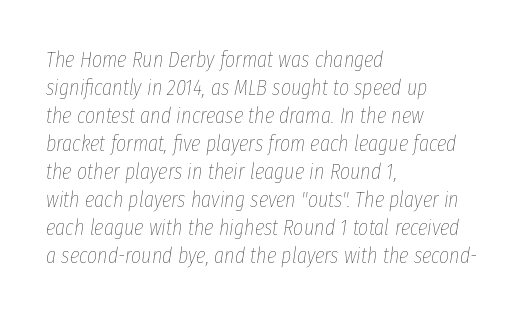
Quick note: italic. Letters have the restrained weight of plain body copy at most. The zone under the glyphs is completely vacant. How are the letters spaced? Ordinarily, with no added tracking.
